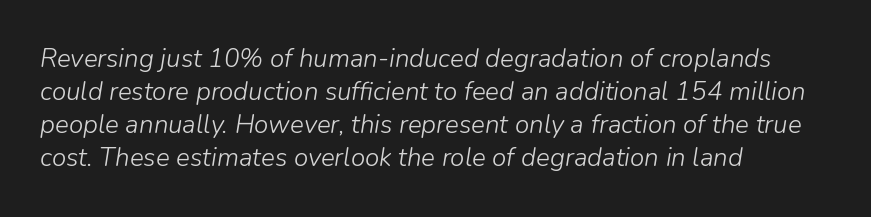
The image shows 26 px text type, italic (leaning right); set left-aligned, normal line spacing (1.27x), normal letter spacing, not underlined.
